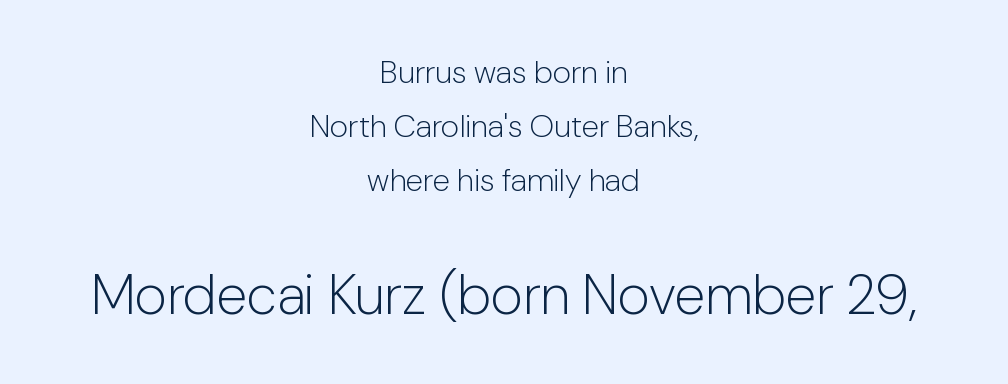
Q: Is the text bold? A: No.
Q: Is the text italic (slanted)? A: No, it is upright.
Q: Is the typeface a serif or a sans-serif typeface? A: Sans-serif.
Q: Is the text underlined? A: No.
Q: How is the paragraph aligned? A: Centered.
Q: Is the spacing between letters normal or unusually wide? A: Normal.
Q: Is the spacing between lines tight, normal or loose? A: Normal.
Q: Which block of text is set in a larger size, the first (top) or the second (bottom)? A: The second (bottom) one.
Q: Width (condensed, normal, or wide)? A: Normal.
Q: Stroke contrast? A: Low.
Q: x-height? A: Medium.
Q: Monospaced? A: No.
